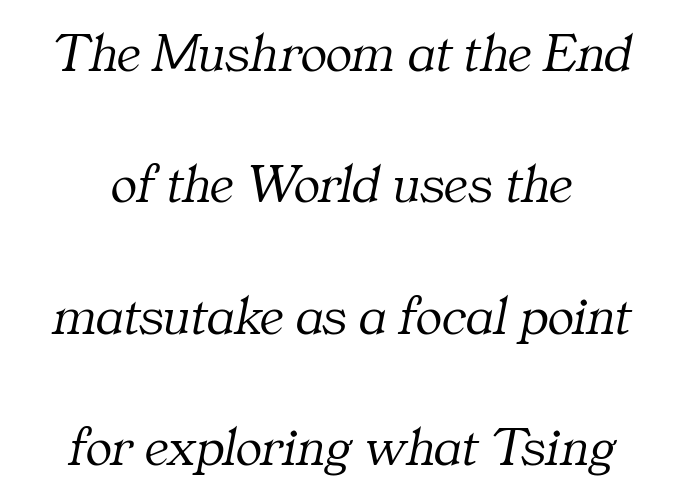
The image shows 55 px light serif type, italic (leaning right); set centered, loose line spacing (2.39x), normal letter spacing, not underlined; medium stroke contrast and a medium x-height.
